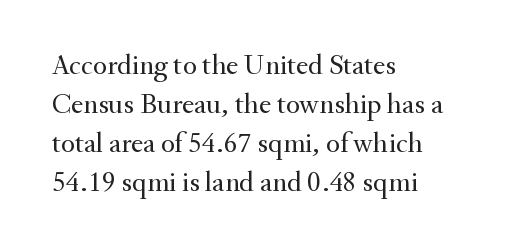
Each letter's strokes conclude with small projecting serifs. Each letter keeps its own natural width here, so spacing adapts to shape. This rendering leaves character spacing at its baseline value. The letters look calm and open, with moderate or lighter stems. Rule under the text: the space is simply empty.
